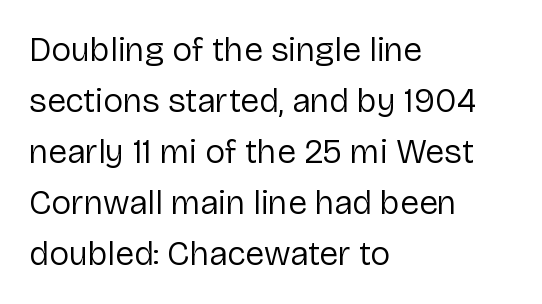
Grotesque or geometric, the face here clearly has no serifs. This is the regular roman posture of the typeface. The face used here is proportionally spaced, like ordinary book or web type. Inter-character spacing is left at the font's built-in metrics. Underlining? Definitely not there.
